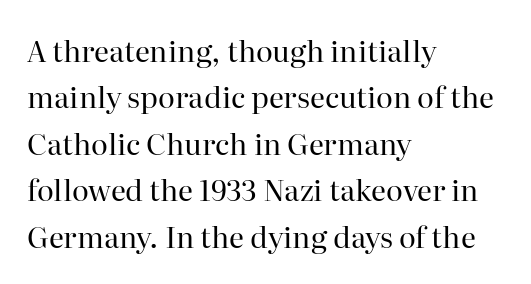
Q: Is the text bold? A: No.
Q: Is the text italic (slanted)? A: No, it is upright.
Q: Is the typeface a serif or a sans-serif typeface? A: Serif.
Q: Is the text underlined? A: No.
Q: How is the paragraph aligned? A: Left-aligned.
Q: Is the spacing between letters normal or unusually wide? A: Normal.
Q: Is the spacing between lines tight, normal or loose? A: Normal.
Q: Width (condensed, normal, or wide)? A: Normal.
Q: Stroke contrast? A: High.
Q: x-height? A: Medium.
Q: Monospaced? A: No.
